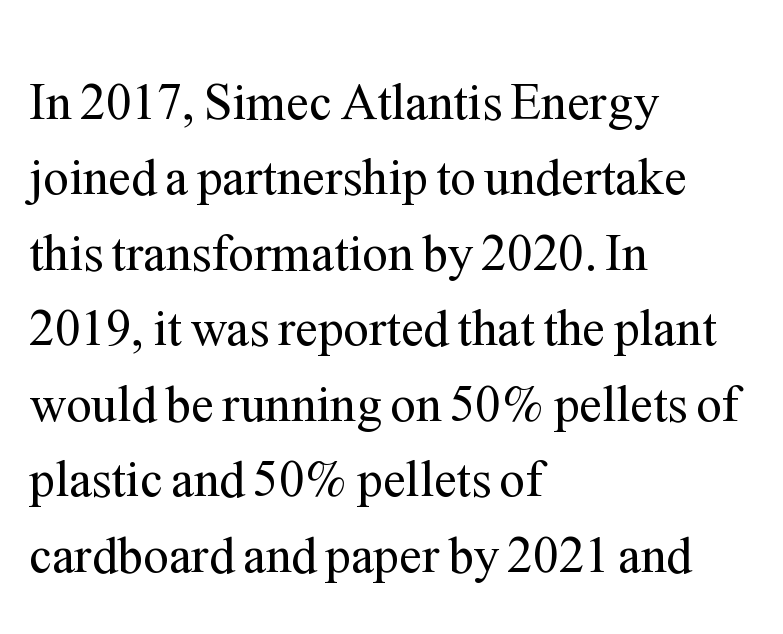
{"serif": "yes", "italic": "no", "bold": "no", "weight": "regular", "width": "normal", "stroke_contrast": "medium", "x_height": "medium", "monospaced": "no", "underline": "no", "align": "left", "line_spacing": "normal", "line_spacing_ratio": 1.48, "letter_spacing": "normal", "letter_spacing_em": 0.0, "glyph_px": 51}
